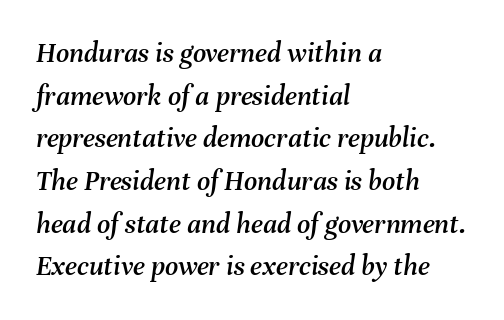
Q: Is the text italic (slanted)? A: Yes, it leans right by about 8 degrees.
Q: Is the text underlined? A: No.
Q: How is the paragraph aligned? A: Left-aligned.
Q: Is the spacing between letters normal or unusually wide? A: Normal.
Q: Is the spacing between lines tight, normal or loose? A: Normal.
Q: Width (condensed, normal, or wide)? A: Normal.
Q: Stroke contrast? A: Medium.
Q: x-height? A: Medium.
Q: Monospaced? A: No.
